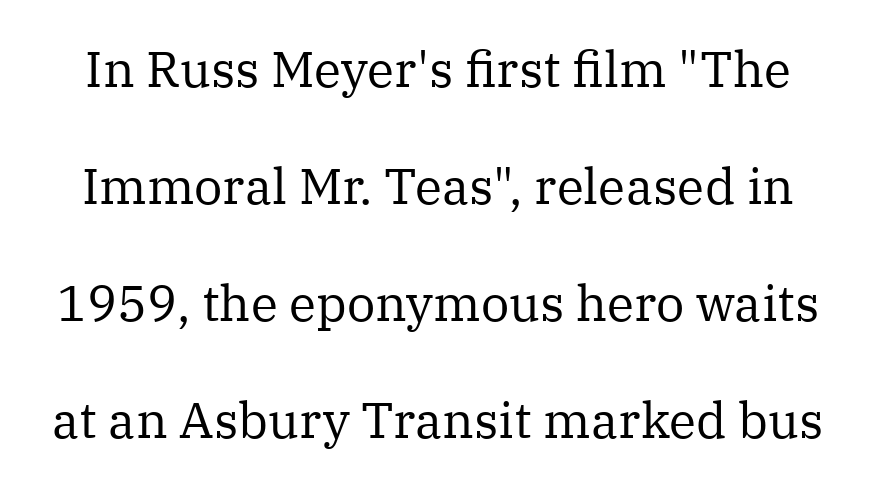
If you measured baseline to baseline, you'd find a long distance. A typesetter would call this zero additional tracking. If you drew a line through each stem, it would be perfectly vertical. Nothing heavy about these letters — not bold at all. The font family rendered here belongs to the serif group.
